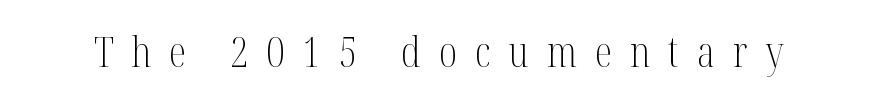
The image shows 43 px light, condensed serif type, upright; set unusually wide letter spacing (+0.42 em), not underlined; medium stroke contrast and a medium x-height.
